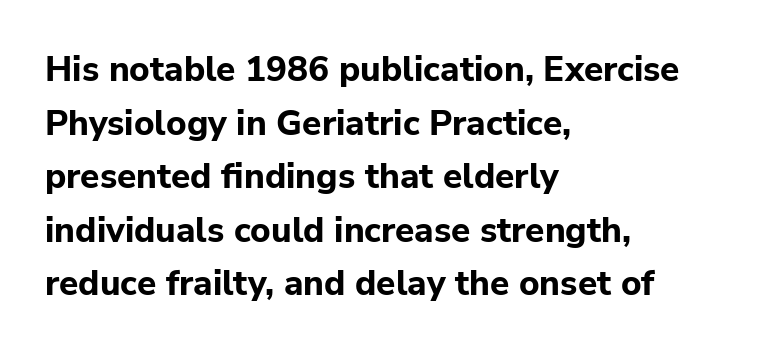
{"serif": "no", "italic": "no", "bold": "yes", "weight": "bold", "width": "normal", "stroke_contrast": "low", "x_height": "medium", "monospaced": "no", "underline": "no", "align": "left", "line_spacing": "normal", "line_spacing_ratio": 1.53, "letter_spacing": "normal", "letter_spacing_em": 0.0, "glyph_px": 35}
